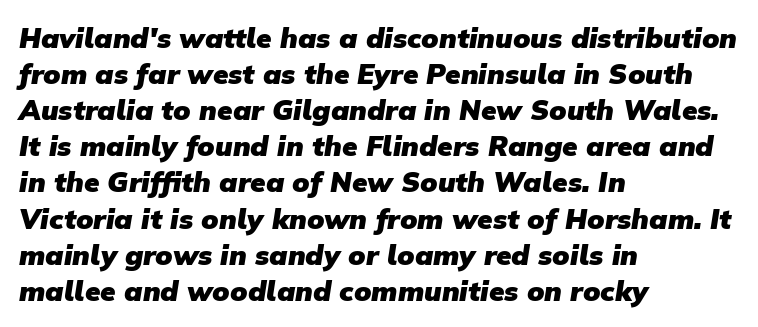
{"serif": "no", "bold": "yes", "weight": "heavy", "width": "normal", "stroke_contrast": "low", "x_height": "medium", "monospaced": "no", "underline": "no", "align": "left", "line_spacing": "normal", "line_spacing_ratio": 1.29, "letter_spacing": "normal", "letter_spacing_em": 0.0, "glyph_px": 28}
